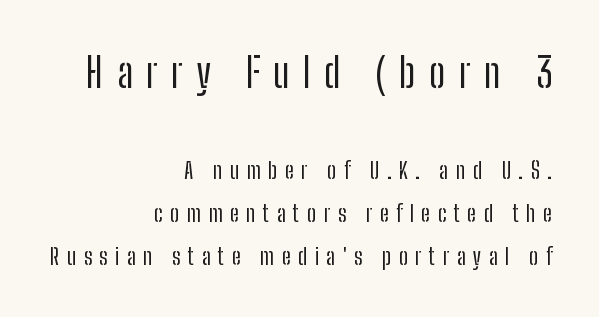
Q: Is the text bold? A: No.
Q: Is the text italic (slanted)? A: No, it is upright.
Q: Is the typeface a serif or a sans-serif typeface? A: Sans-serif.
Q: Is the text underlined? A: No.
Q: How is the paragraph aligned? A: Right-aligned.
Q: Is the spacing between letters normal or unusually wide? A: Unusually wide.
Q: Which block of text is set in a larger size, the first (top) or the second (bottom)? A: The first (top) one.
Q: Width (condensed, normal, or wide)? A: Condensed.
Q: Stroke contrast? A: Low.
Q: x-height? A: Medium.
Q: Monospaced? A: No.
